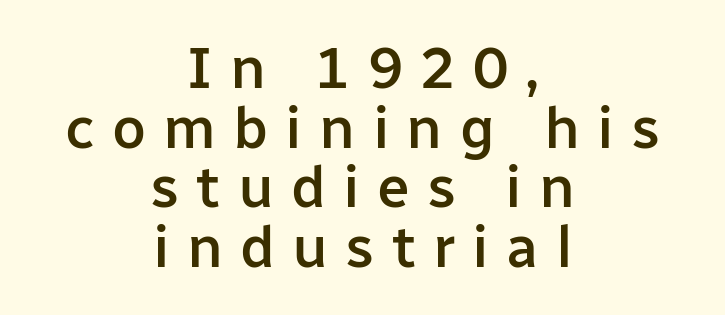
{"serif": "no", "italic": "no", "bold": "semi", "weight": "semibold", "width": "normal", "stroke_contrast": "low", "x_height": "medium", "monospaced": "no", "underline": "no", "align": "center", "line_spacing": "tight", "line_spacing_ratio": 1.01, "letter_spacing": "wide", "letter_spacing_em": 0.29, "glyph_px": 59}
